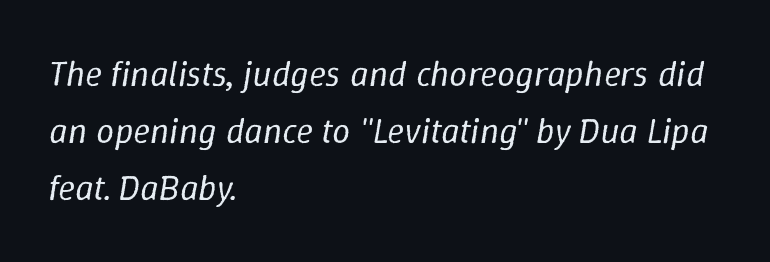
The image shows 36 px regular-weight type, italic (leaning right); set left-aligned, normal line spacing (1.59x), normal letter spacing, not underlined; low stroke contrast and a medium x-height.
